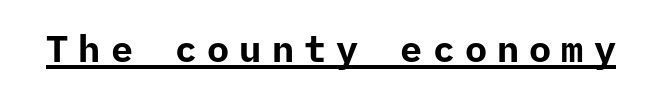
The image shows 37 px bold sans-serif type, upright, monospaced; set unusually wide letter spacing (+0.27 em), underlined; low stroke contrast and a medium x-height.
